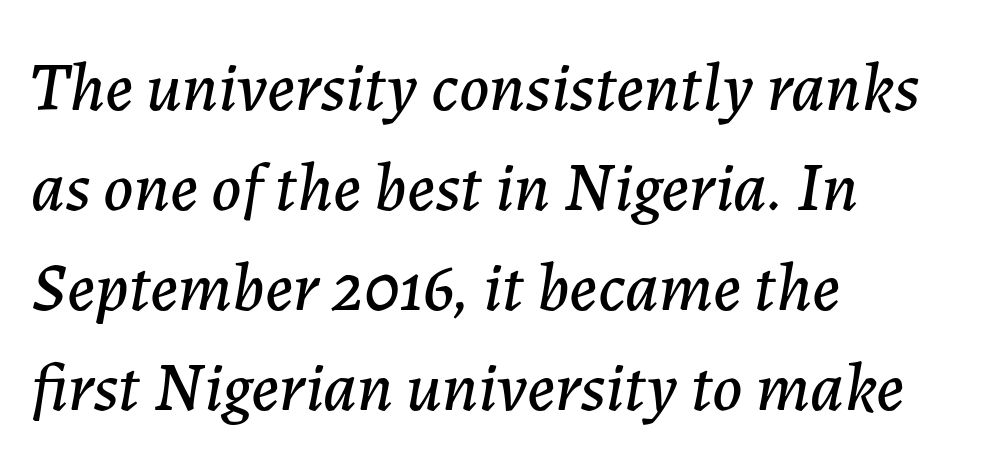
Q: Is the text italic (slanted)? A: Yes, it leans right by about 7 degrees.
Q: Is the text underlined? A: No.
Q: How is the paragraph aligned? A: Left-aligned.
Q: Is the spacing between letters normal or unusually wide? A: Normal.
Q: Is the spacing between lines tight, normal or loose? A: Normal.
Q: Width (condensed, normal, or wide)? A: Normal.
Q: Stroke contrast? A: Low.
Q: x-height? A: Medium.
Q: Monospaced? A: No.
